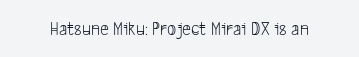
The image shows 20 px text type; set normal letter spacing, not underlined.
